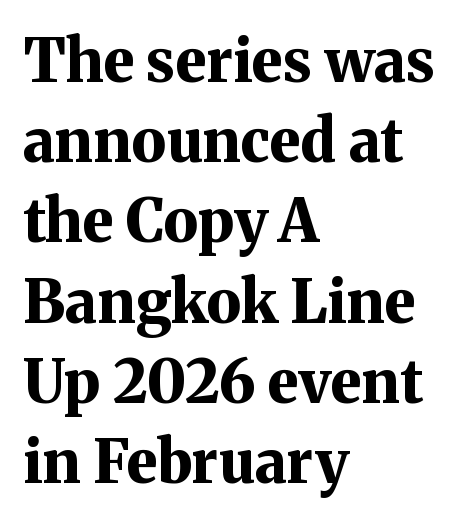
The font's upright variant was chosen for this text. The letters advance in unequal steps, a hallmark of proportional type. The rendering anchors every line to the left-hand side. These lines sit exactly where default settings would place them.
